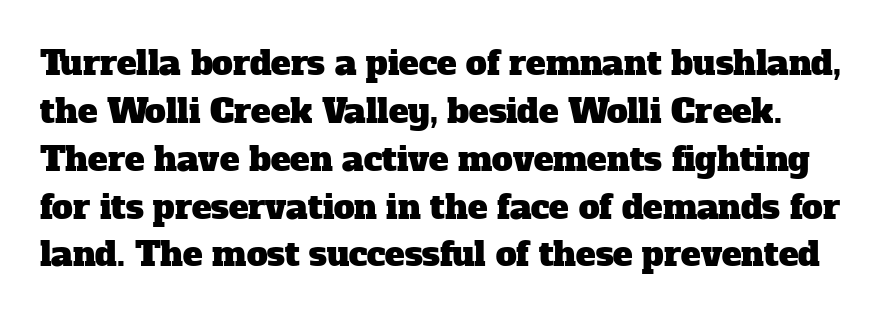
Q: Is the typeface a serif or a sans-serif typeface? A: Serif.
Q: Is the text underlined? A: No.
Q: Is the spacing between letters normal or unusually wide? A: Normal.
Q: Is the spacing between lines tight, normal or loose? A: Normal.
Q: Width (condensed, normal, or wide)? A: Normal.
Q: Stroke contrast? A: Low.
Q: x-height? A: Medium.
Q: Monospaced? A: No.
